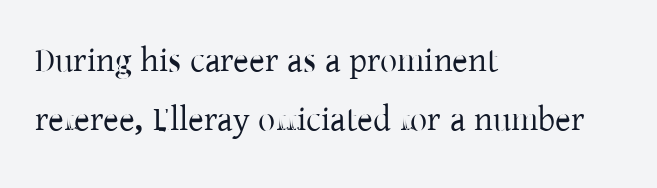
Here the designer chose a conventional face with non-uniform glyph widths. Words appear dense and cohesive because spacing is normal. Vertical strokes here are truly vertical. A typesetter would label this face a serif. Decoration check: the copy has no underline. Teacher's note: observe the even left margin — that is flush-left alignment.
